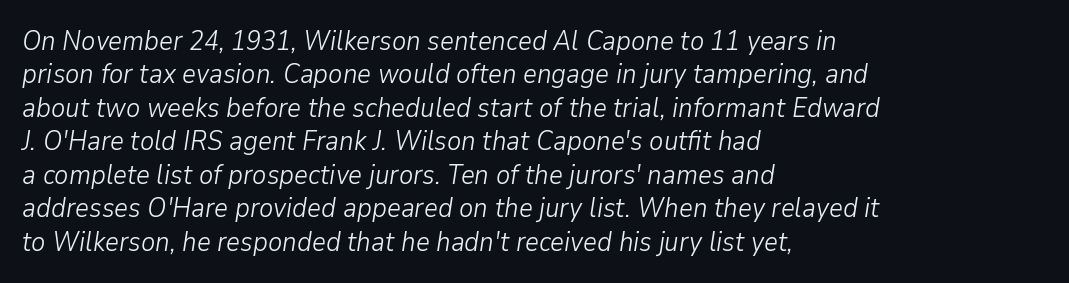
The text block is weighted toward the left margin, trailing off unevenly rightward. Each word holds together tightly as a unit, with standard inter-letter gaps. Does the lettering tilt? It does — this is italic. Stem width sits at or under what a default text font uses. Type without underlining.
